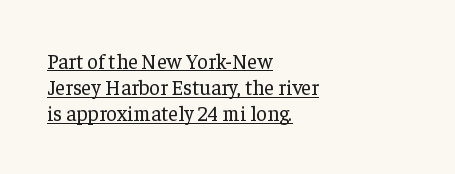
These lines are set flush left with a ragged right edge. Check the space under the baseline: a stroke is drawn there. The typography opts for an upright posture over an oblique one. Unbolded letterforms with no extra heft. In terms of letterspacing, this is plain default setting.
